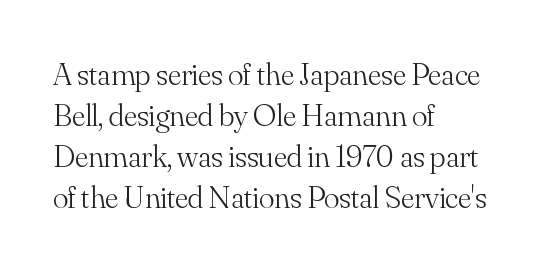
Nobody touched the tracking dial on this one. The type sits square on the baseline with zero lean. The rendering uses a moderate line-height, typical for paragraphs. Spacing verdict: proportional, widths tailored to each character. Only glyphs here, with clear space below each row. The cut favours lightness, reaching ordinary text weight at its darkest.
